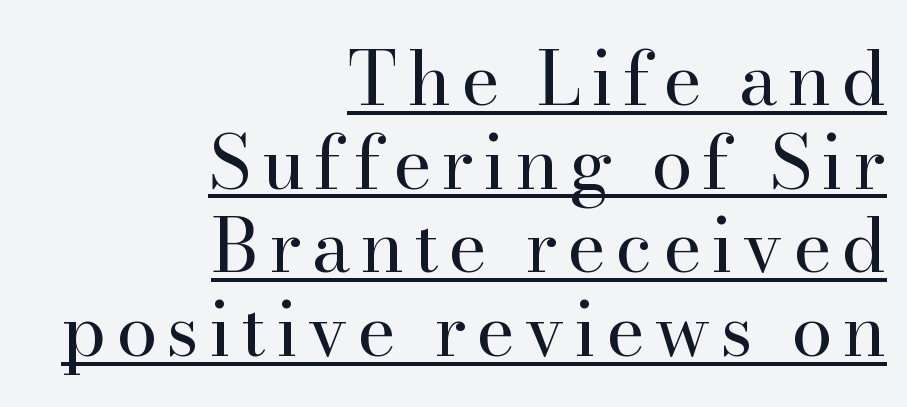
A typographer would call this underscored text. Very little white space separates one row of letters from the next. The weight would be labelled regular, book, light, or lighter still. This sample has the flowing, uneven cadence of proportional lettering.
